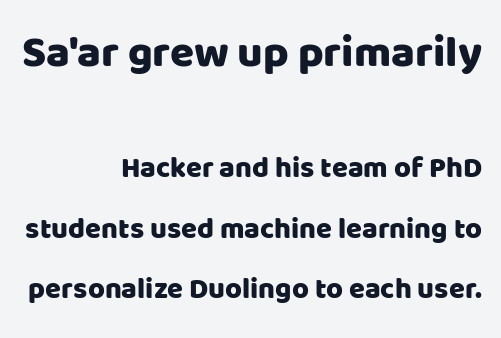
Q: Is the text italic (slanted)? A: No, it is upright.
Q: Is the typeface a serif or a sans-serif typeface? A: Sans-serif.
Q: Is the text underlined? A: No.
Q: How is the paragraph aligned? A: Right-aligned.
Q: Is the spacing between letters normal or unusually wide? A: Normal.
Q: Is the spacing between lines tight, normal or loose? A: Loose.
Q: Which block of text is set in a larger size, the first (top) or the second (bottom)? A: The first (top) one.
Q: Width (condensed, normal, or wide)? A: Normal.
Q: Stroke contrast? A: Low.
Q: x-height? A: Large.
Q: Monospaced? A: No.
